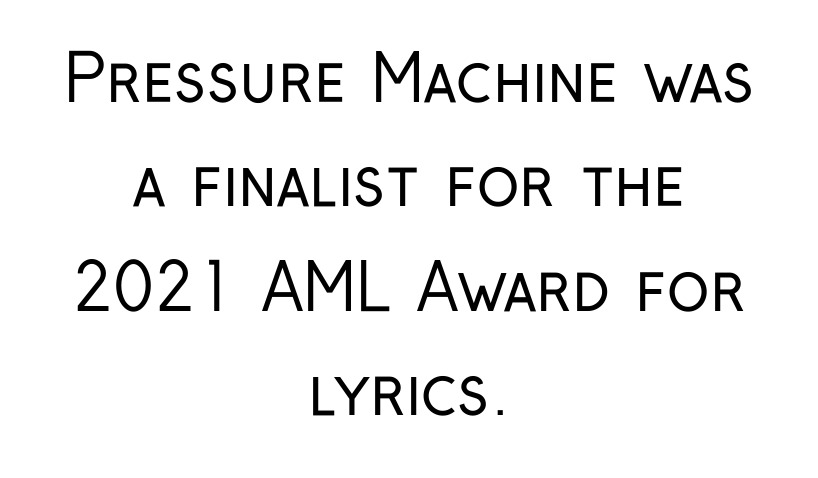
No heavy texture on the line: the type isn't bold. Do the characters align in a grid? No, the font is proportional. The gaps between neighbouring characters are ordinary and unremarkable. The whitespace from short lines is split evenly between both sides. Nobody drew a line under any word here. Regarding leading, the lines here are spaced in the standard way.
